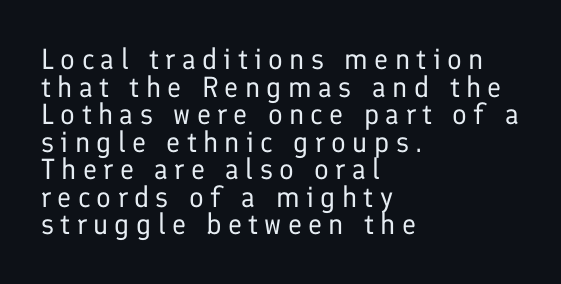
Reading down the block, your eye returns to a fixed left position each line. There is plenty of visible air inserted between adjacent glyphs. Nothing sits at the stroke ends, so this counts as sans-serif. Ink coverage per letter is moderate at most. The leading is snug, giving the passage a crowded texture. A typesetter would call this proportional, since set widths differ per character.
